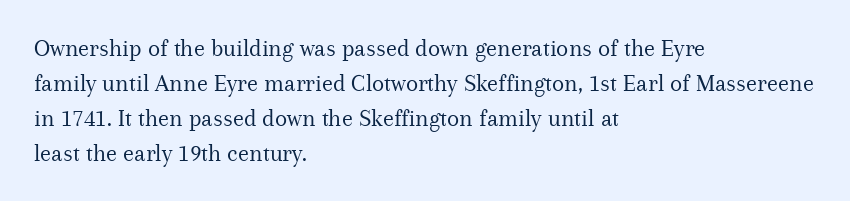
The image shows 25 px text type, upright; set left-aligned, normal line spacing (1.4x), normal letter spacing, not underlined.
